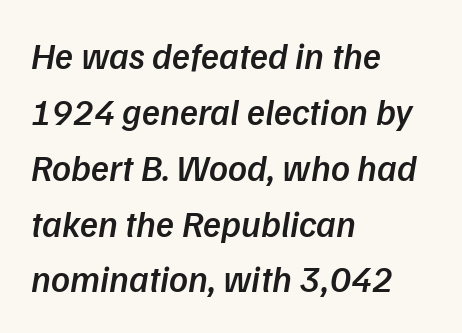
{"serif": "no", "bold": "semi", "weight": "semibold", "width": "normal", "stroke_contrast": "low", "x_height": "medium", "monospaced": "no", "underline": "no", "align": "left", "line_spacing": "normal", "line_spacing_ratio": 1.51, "letter_spacing": "normal", "letter_spacing_em": 0.0, "glyph_px": 37}
